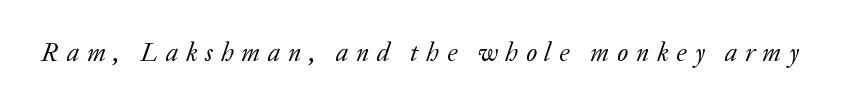
Between one letter and the next there's a generous, obvious gap. Italic? Definitely — the glyphs are oblique. Descenders hang freely into open space. A light-to-regular cut is what we see here.
